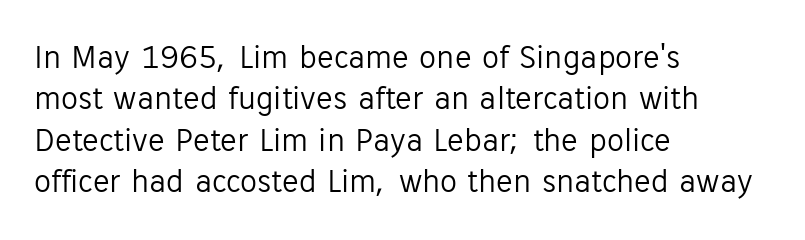
{"serif": "no", "italic": "no", "bold": "no", "weight": "light", "width": "normal", "stroke_contrast": "low", "x_height": "medium", "monospaced": "no", "underline": "no", "align": "left", "line_spacing_ratio": 1.22, "letter_spacing": "normal", "letter_spacing_em": 0.0, "glyph_px": 34}
